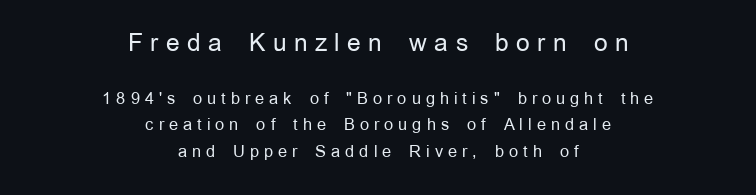
Q: Is the text bold? A: No.
Q: Is the text italic (slanted)? A: No, it is upright.
Q: Is the text underlined? A: No.
Q: How is the paragraph aligned? A: Centered.
Q: Is the spacing between letters normal or unusually wide? A: Unusually wide.
Q: Is the spacing between lines tight, normal or loose? A: Normal.
Q: Which block of text is set in a larger size, the first (top) or the second (bottom)? A: The first (top) one.
